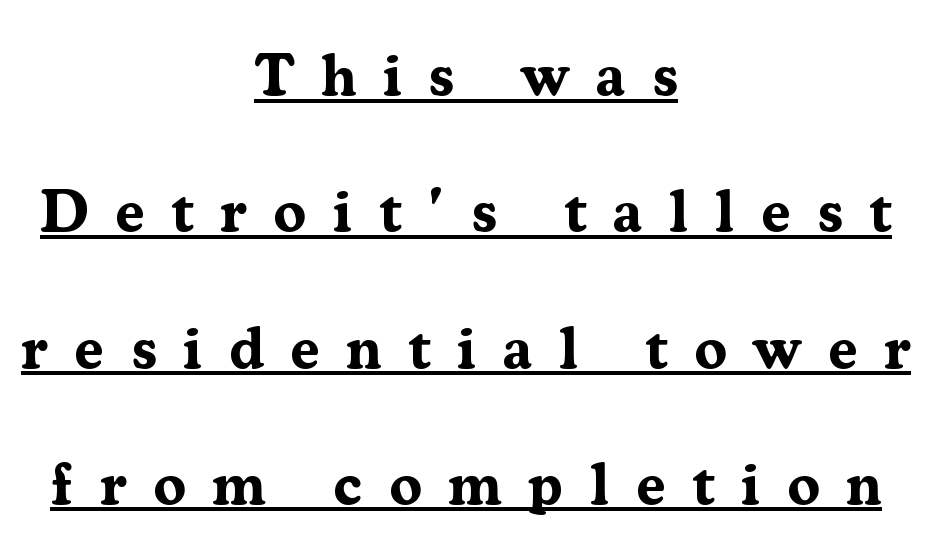
{"serif": "yes", "italic": "no", "bold": "yes", "weight": "bold", "width": "normal", "stroke_contrast": "medium", "x_height": "medium", "monospaced": "no", "underline": "yes", "align": "center", "line_spacing": "loose", "line_spacing_ratio": 2.31, "letter_spacing": "wide", "letter_spacing_em": 0.45, "glyph_px": 59}
